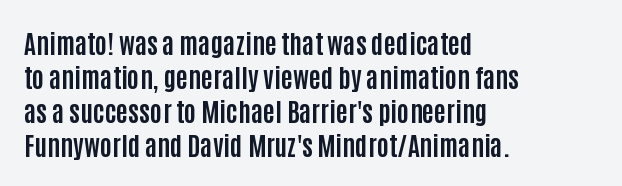
Typeset ragged right — the left edge is the straight one. Words float on clear page, feet unadorned. Vertically, the passage feels balanced, rows spaced as you'd expect. This sample uses plain, unmodified letter spacing. Summary of weight: heavy, a full bold. Characters remain perfectly vertical along every line.
